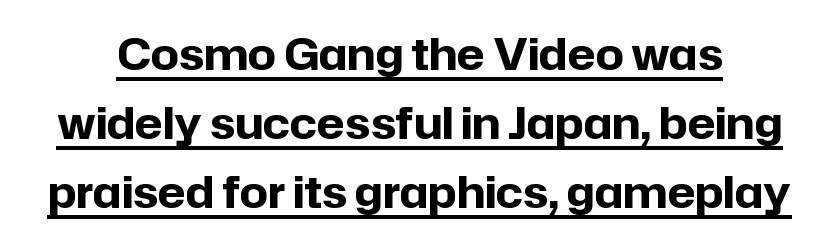
The image shows 44 px bold sans-serif type, upright; set normal line spacing (1.57x), normal letter spacing, underlined; low stroke contrast and a medium x-height.
